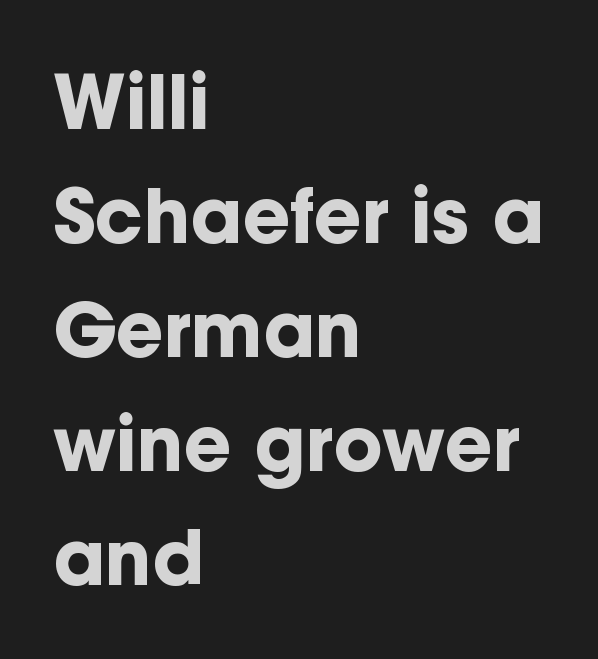
The image shows 74 px bold sans-serif type, upright; set left-aligned, normal line spacing (1.54x), normal letter spacing, not underlined; low stroke contrast and a medium x-height.
